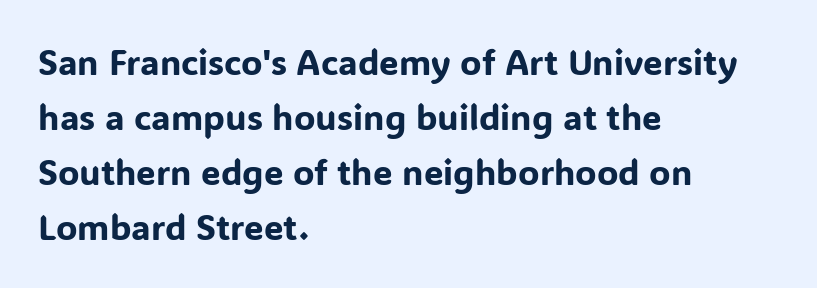
The image shows 35 px sans-serif type, upright; set left-aligned, normal line spacing (1.57x), normal letter spacing, not underlined; low stroke contrast and a medium x-height.
